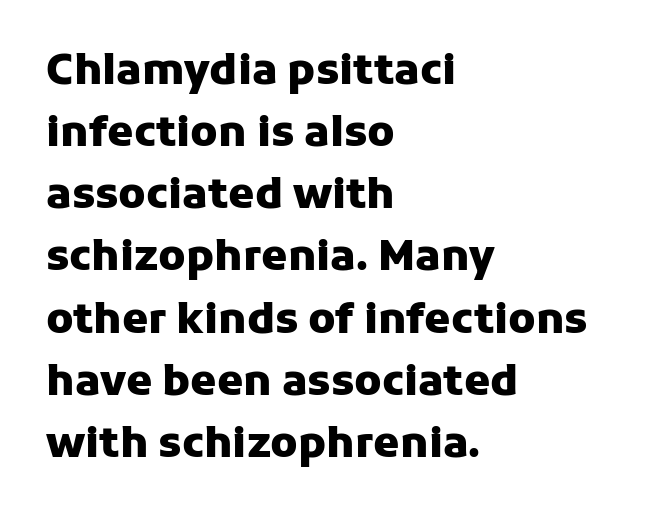
The image shows 42 px heavy sans-serif type, upright; set left-aligned, normal line spacing (1.48x), normal letter spacing, not underlined; low stroke contrast and a medium x-height.
